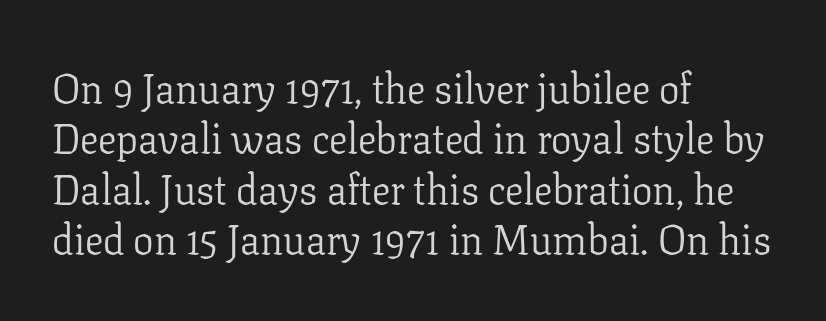
The image shows 41 px light serif type, upright; set left-aligned, line spacing 1.23x, normal letter spacing, not underlined; low stroke contrast and a medium x-height.
